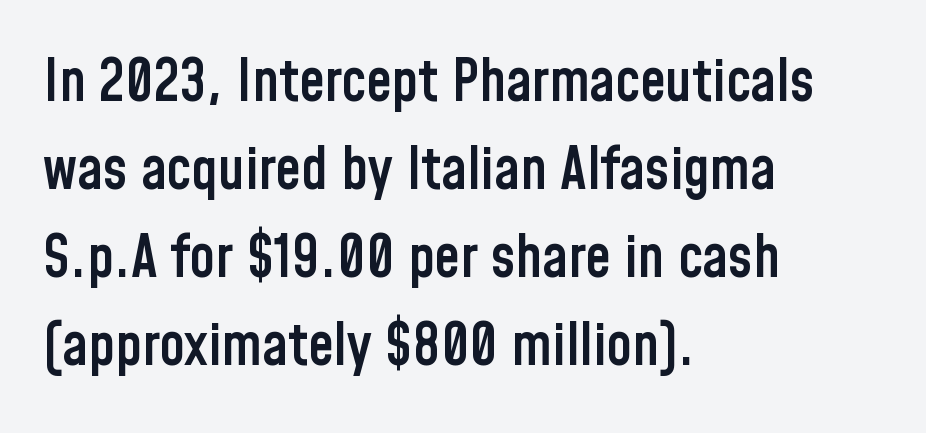
{"serif": "no", "italic": "no", "bold": "semi", "weight": "semibold", "width": "condensed", "stroke_contrast": "low", "x_height": "medium", "monospaced": "no", "underline": "no", "align": "left", "line_spacing": "normal", "line_spacing_ratio": 1.52, "letter_spacing": "normal", "letter_spacing_em": 0.0, "glyph_px": 58}
